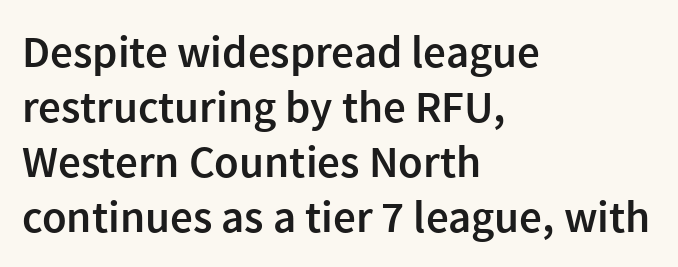
Line beginnings align vertically; line endings do not. Clear beneath every line of the passage. Classification — sans serif. Inter-character spacing is left at the font's built-in metrics. The passage shown is typed in a proportional face where columns would drift.
